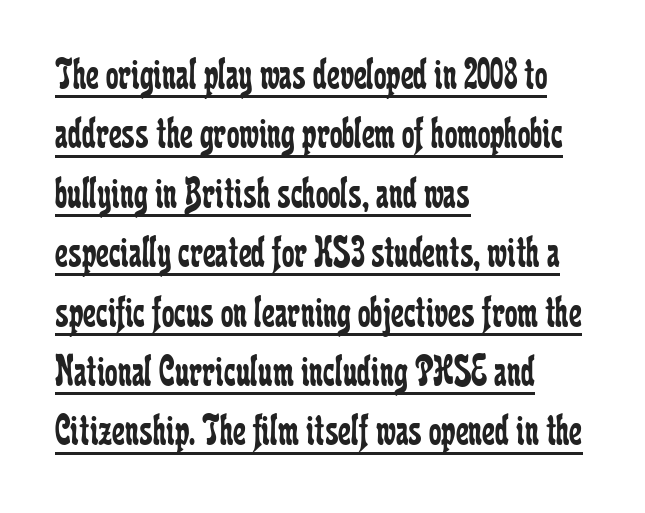
Q: Is the text bold? A: No.
Q: Is the text italic (slanted)? A: No, it is upright.
Q: Is the typeface a serif or a sans-serif typeface? A: Serif.
Q: Is the text underlined? A: Yes.
Q: How is the paragraph aligned? A: Left-aligned.
Q: Is the spacing between letters normal or unusually wide? A: Normal.
Q: Is the spacing between lines tight, normal or loose? A: Normal.
Q: Width (condensed, normal, or wide)? A: Condensed.
Q: Stroke contrast? A: Low.
Q: x-height? A: Medium.
Q: Monospaced? A: No.
